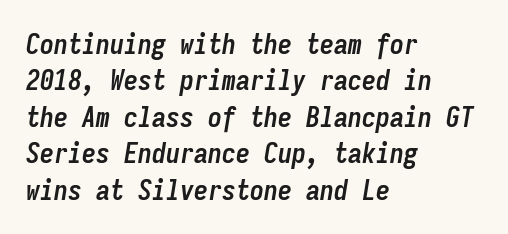
{"italic": "yes", "lean": "right", "slant_degrees": 9, "bold": "yes", "weight": "semibold", "width": "condensed", "stroke_contrast": "low", "x_height": "medium", "monospaced": "yes", "underline": "no", "align": "left", "line_spacing": "normal", "line_spacing_ratio": 1.3, "letter_spacing": "normal", "letter_spacing_em": 0.0, "glyph_px": 28}
